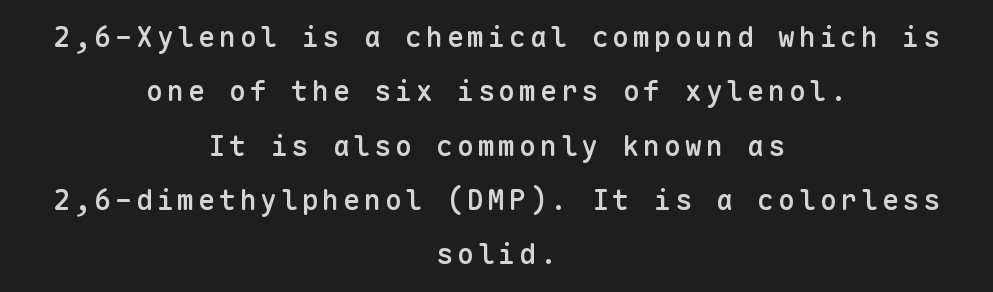
{"serif": "no", "italic": "no", "bold": "semi", "weight": "semibold", "width": "normal", "stroke_contrast": "low", "x_height": "medium", "monospaced": "yes", "underline": "no", "align": "center", "line_spacing": "loose", "line_spacing_ratio": 1.94, "glyph_px": 28}
